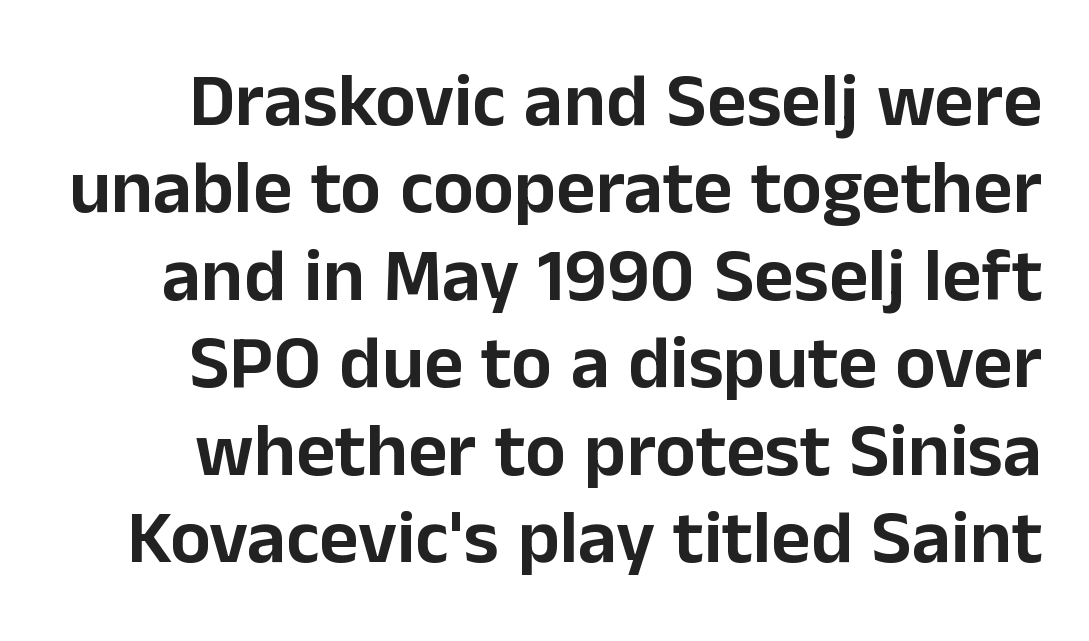
This sample has the flowing, uneven cadence of proportional lettering. This is the regular roman posture of the typeface. Observe the ordinary spacing: letters are neighbours, not strangers. Rule under the text: the space is simply empty. This is sans-serif lettering, the kind often seen on screens and signage.
